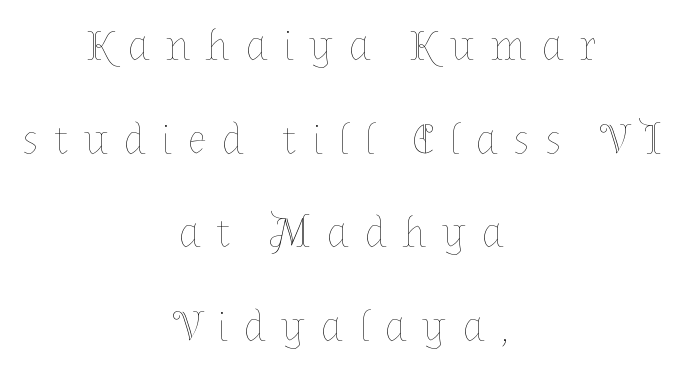
Q: Is the text bold? A: No.
Q: Is the text italic (slanted)? A: No, it is upright.
Q: Is the text underlined? A: No.
Q: How is the paragraph aligned? A: Centered.
Q: Is the spacing between letters normal or unusually wide? A: Unusually wide.
Q: Is the spacing between lines tight, normal or loose? A: Loose.
Q: Width (condensed, normal, or wide)? A: Normal.
Q: Stroke contrast? A: Low.
Q: x-height? A: Medium.
Q: Monospaced? A: No.
